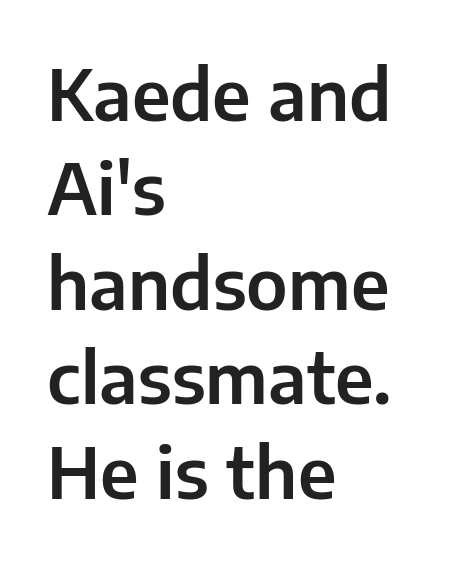
This sample has the flowing, uneven cadence of proportional lettering. Caption: standard tracking, unaltered. Left-aligned paragraph, ragged on the right. In terms of posture, this sample is upright. Reading down the column, the eye jumps a familiar distance to each next line. The glyphs are unaccompanied by any horizontal stroke below them.
